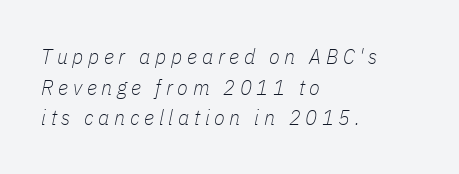
Q: Is the text bold? A: No.
Q: Is the text italic (slanted)? A: Yes, it leans right by about 11 degrees.
Q: Is the text underlined? A: No.
Q: How is the paragraph aligned? A: Left-aligned.
Q: Is the spacing between letters normal or unusually wide? A: Unusually wide.
Q: Is the spacing between lines tight, normal or loose? A: Normal.
